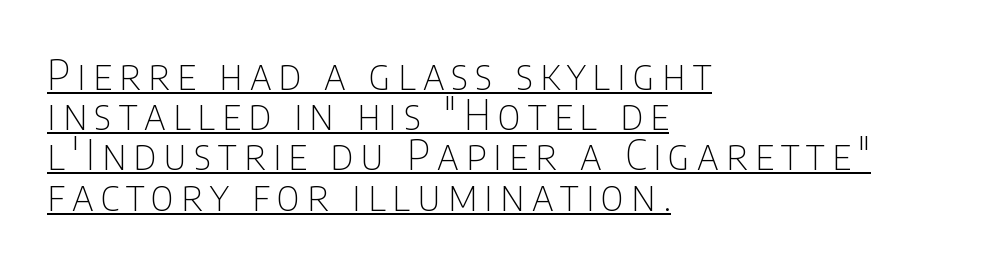
{"serif": "no", "italic": "no", "bold": "no", "weight": "thin", "width": "condensed", "stroke_contrast": "low", "x_height": "large", "monospaced": "no", "underline": "yes", "align": "left", "line_spacing": "tight", "line_spacing_ratio": 0.98, "glyph_px": 41}
